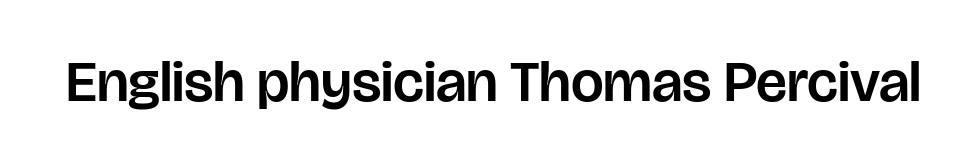
The letters advance in unequal steps, a hallmark of proportional type. The face used here is rendered with its standard letterfit. This is sans-serif lettering, the kind often seen on screens and signage. This is the regular roman posture of the typeface. The glyphs are unaccompanied by any horizontal stroke below them.
